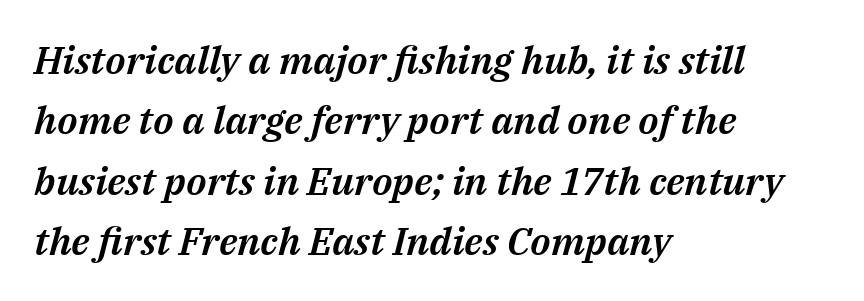
{"italic": "yes", "lean": "right", "slant_degrees": 14, "width": "normal", "stroke_contrast": "medium", "x_height": "medium", "monospaced": "no", "underline": "no", "align": "left", "line_spacing": "normal", "line_spacing_ratio": 1.55, "letter_spacing": "normal", "letter_spacing_em": 0.0, "glyph_px": 39}
